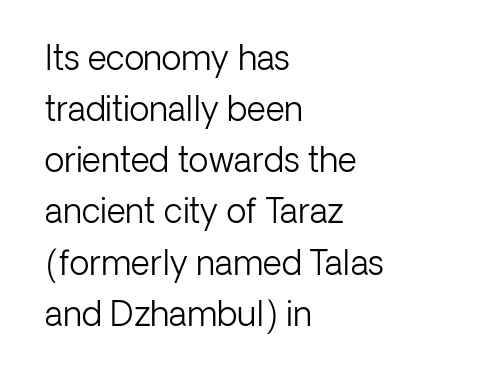
The image shows 33 px light sans-serif type, upright; set left-aligned, normal line spacing (1.55x), normal letter spacing, not underlined; low stroke contrast and a medium x-height.
